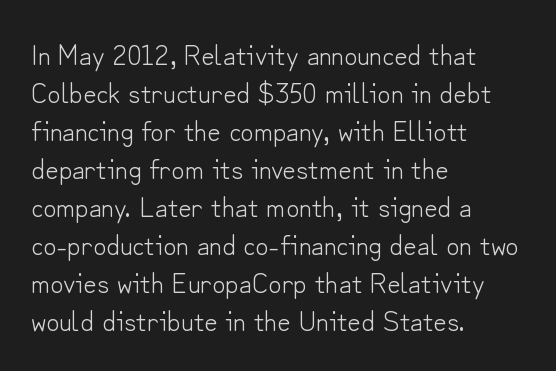
Summary of weight: not heavy and not bold. The typography opts for an upright posture over an oblique one. The rendering uses natural spacing where letterforms have individual widths. The passage shown stacks its lines at a standard gap. Plain, unruled lines of type.
